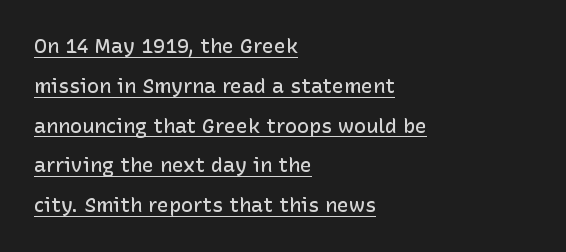
Q: Is the text bold? A: Semi-bold.
Q: Is the text italic (slanted)? A: No, it is upright.
Q: Is the text underlined? A: Yes.
Q: How is the paragraph aligned? A: Left-aligned.
Q: Is the spacing between letters normal or unusually wide? A: Normal.
Q: Is the spacing between lines tight, normal or loose? A: Loose.
